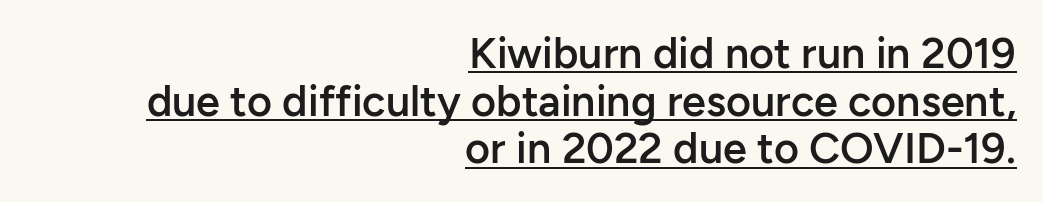
{"serif": "no", "italic": "no", "bold": "semi", "weight": "semibold", "width": "normal", "stroke_contrast": "low", "x_height": "medium", "monospaced": "no", "underline": "yes", "align": "right", "line_spacing": "tight", "line_spacing_ratio": 1.11, "letter_spacing": "normal", "letter_spacing_em": 0.0, "glyph_px": 43}
